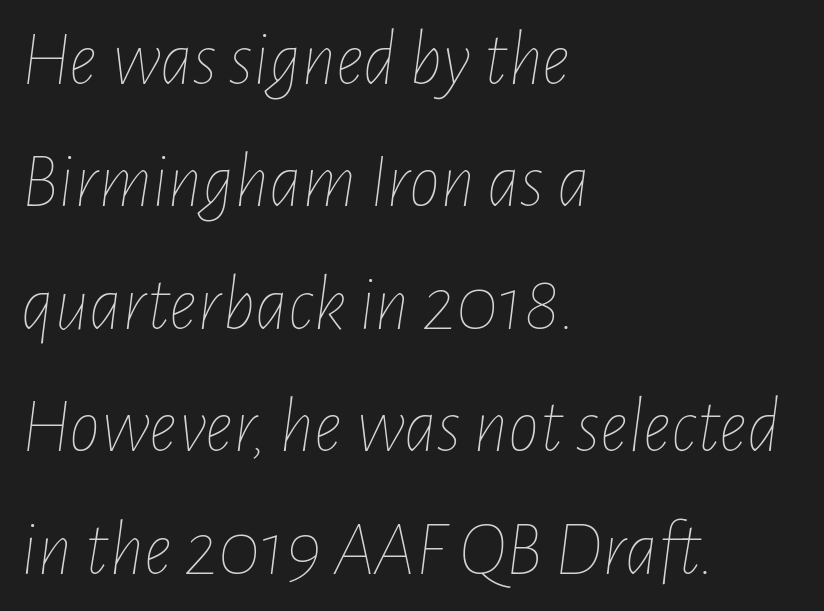
Posture: slanted. These lines are rendered in a variable-pitch font. Layout note: lines flush left. Is the letter spacing exaggerated? No — it looks like the ordinary default. No letter is thick-stroked: the sample isn't bold. Glance below the letters and you will spot only blank space.
